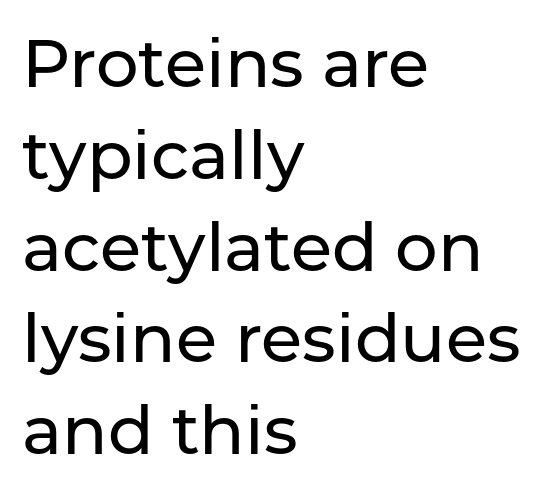
The image shows 67 px sans-serif type, upright; set left-aligned, normal line spacing (1.37x), normal letter spacing, not underlined; low stroke contrast and a medium x-height.
